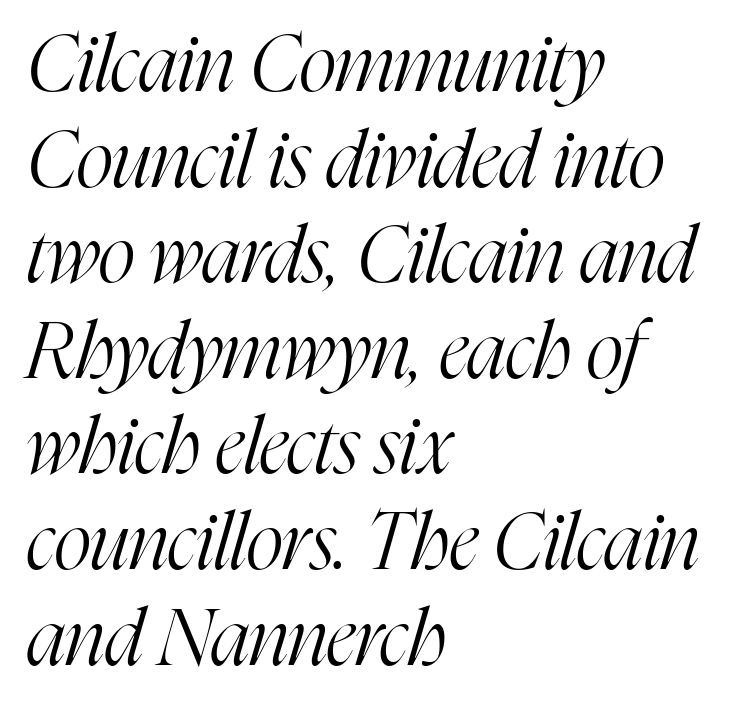
Q: Is the text bold? A: No.
Q: Is the text italic (slanted)? A: Yes, it leans right by about 16 degrees.
Q: Is the typeface a serif or a sans-serif typeface? A: Serif.
Q: Is the text underlined? A: No.
Q: How is the paragraph aligned? A: Left-aligned.
Q: Is the spacing between letters normal or unusually wide? A: Normal.
Q: Width (condensed, normal, or wide)? A: Condensed.
Q: Stroke contrast? A: High.
Q: x-height? A: Medium.
Q: Monospaced? A: No.
